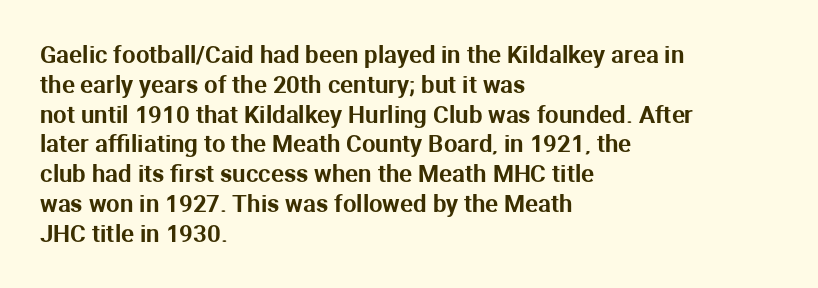
The image shows 24 px text type, upright; set left-aligned, line spacing 1.24x, normal letter spacing, not underlined.
